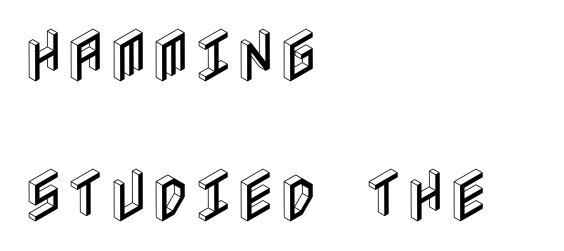
It's the straight-up-and-down kind of type. Descenders hang freely into open space. The leading is generous, giving the passage an open texture. Spacing between characters is what you'd get straight out of the box.
